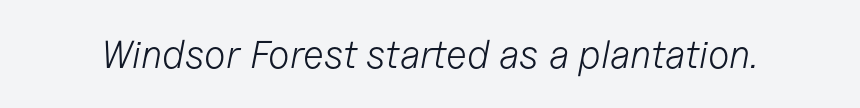
Unmarked baselines from the first word to the last. The rendering keeps characters at their native spacing. Summary of weight: not heavy and not bold. Looks like regular typesetting: each glyph gets only the width it needs.
